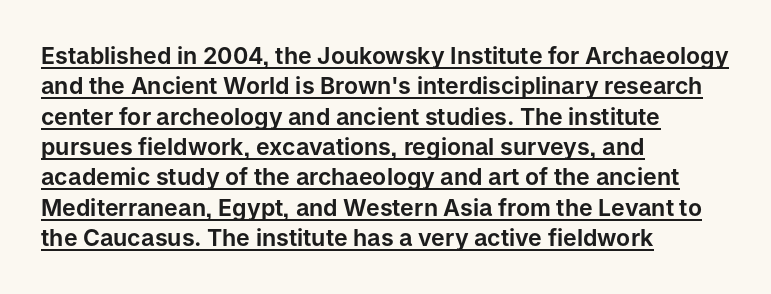
The image shows 23 px text type, upright; set left-aligned, normal line spacing (1.32x), normal letter spacing, underlined.
